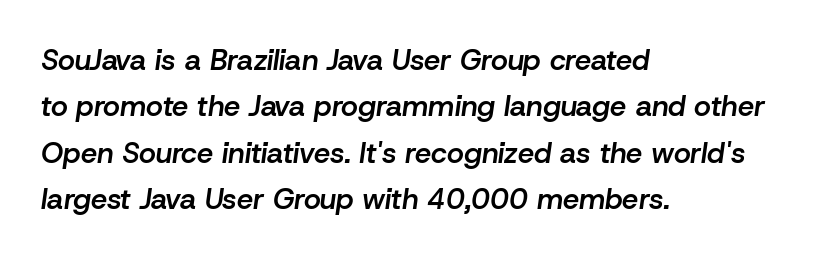
{"italic": "yes", "lean": "right", "slant_degrees": 8, "bold": "semi", "weight": "semibold", "width": "normal", "stroke_contrast": "low", "x_height": "medium", "monospaced": "no", "underline": "no", "align": "left", "line_spacing": "normal", "line_spacing_ratio": 1.6, "letter_spacing": "normal", "letter_spacing_em": 0.0, "glyph_px": 29}
